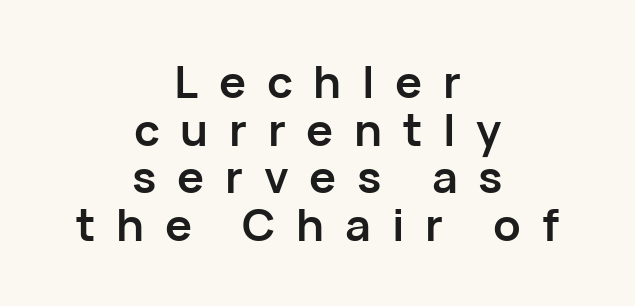
The image shows 45 px semibold sans-serif type, upright; set centered, tight line spacing (1.06x), unusually wide letter spacing (+0.46 em), not underlined; low stroke contrast and a medium x-height.
